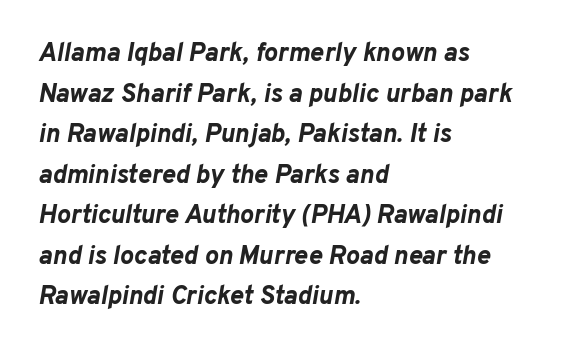
Emphasis-style slanted type is in use. Heft: maximum for text — a bold. The words here are not underlined. If you drew a ruler down the left edge, every line would touch it.
